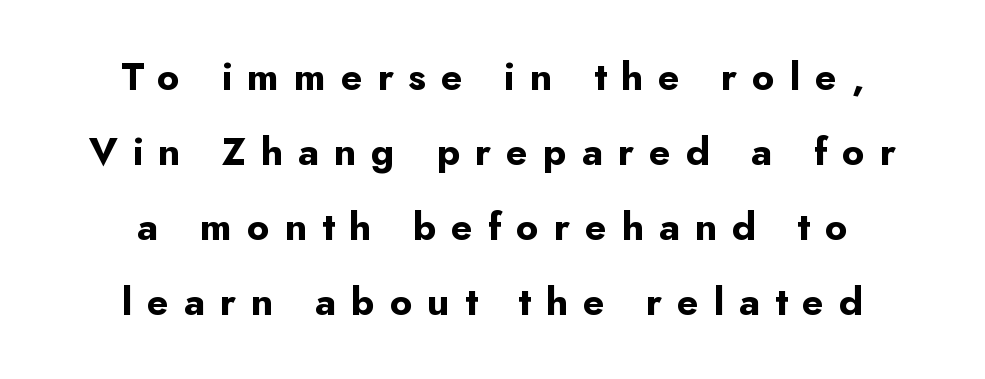
Layout note: lines centered. Italic: no, the glyphs are upright roman. This sample uses expanded letter spacing, leaving extra air between glyphs. Is this a sans? Yes — the strokes have no serifs. Unmarked baselines from the first word to the last.
